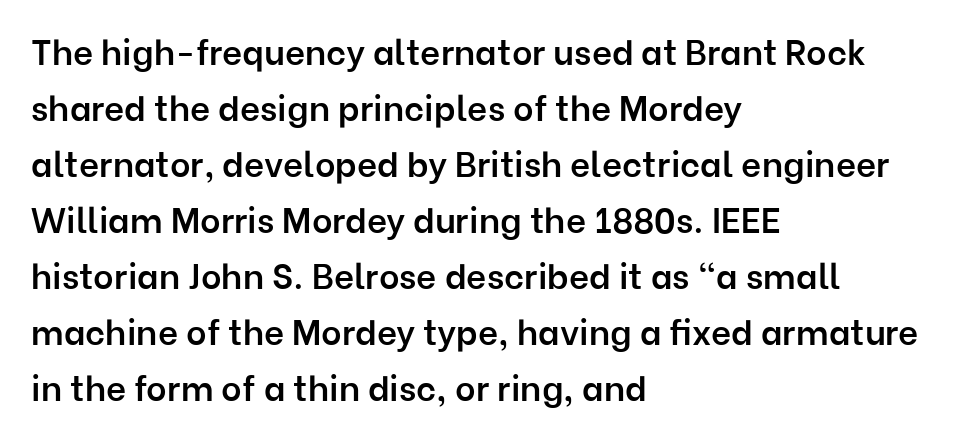
The image shows 35 px semibold sans-serif type, upright; set left-aligned, normal line spacing (1.6x), normal letter spacing, not underlined; low stroke contrast and a medium x-height.
